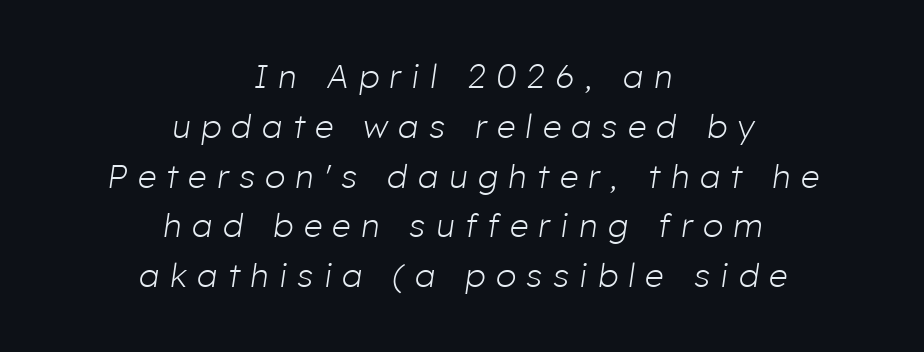
Descenders are the only things crossing below the line. It's the slanting kind of type. Leftover space on each line is divided equally before and after the words. Evenly set lines give the paragraph a standard silhouette. The rendering uses natural spacing where letterforms have individual widths. Look at the tracking — it's clearly loosened, letters drifting apart.
